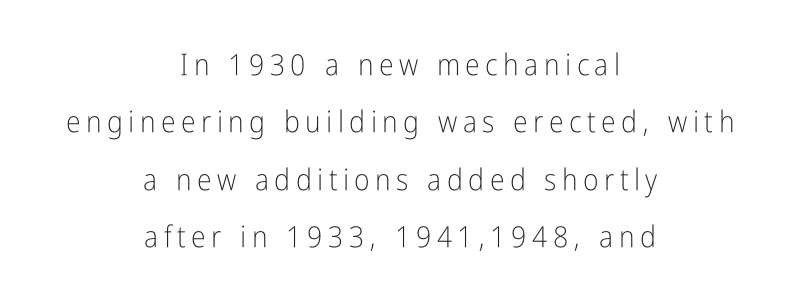
{"serif": "no", "italic": "no", "bold": "no", "weight": "light", "width": "condensed", "stroke_contrast": "low", "x_height": "medium", "monospaced": "no", "underline": "no", "align": "center", "line_spacing": "loose", "line_spacing_ratio": 1.91, "glyph_px": 30}
